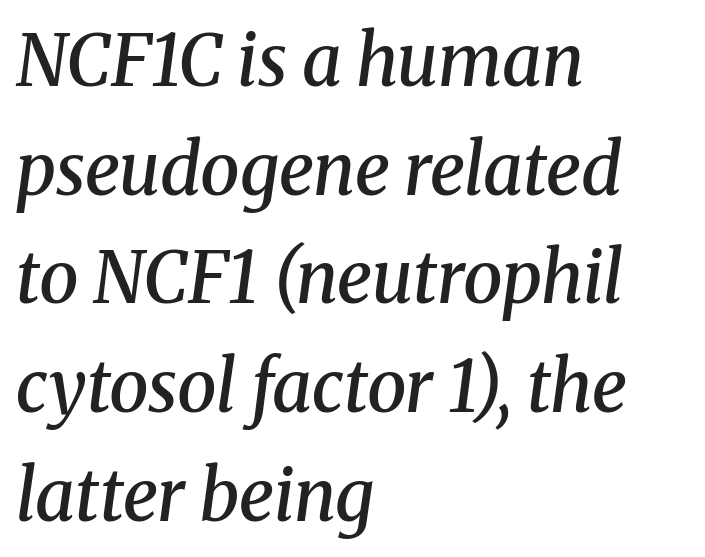
The image shows 71 px semibold serif type, italic (leaning right); set left-aligned, normal line spacing (1.53x), normal letter spacing, not underlined; medium stroke contrast and a medium x-height.
